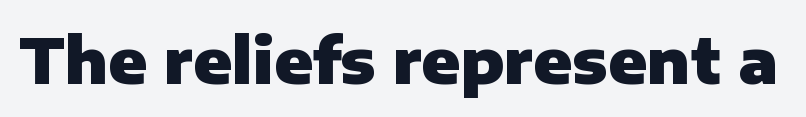
The image shows 63 px heavy sans-serif type, upright; set normal letter spacing, not underlined; low stroke contrast and a medium x-height.
